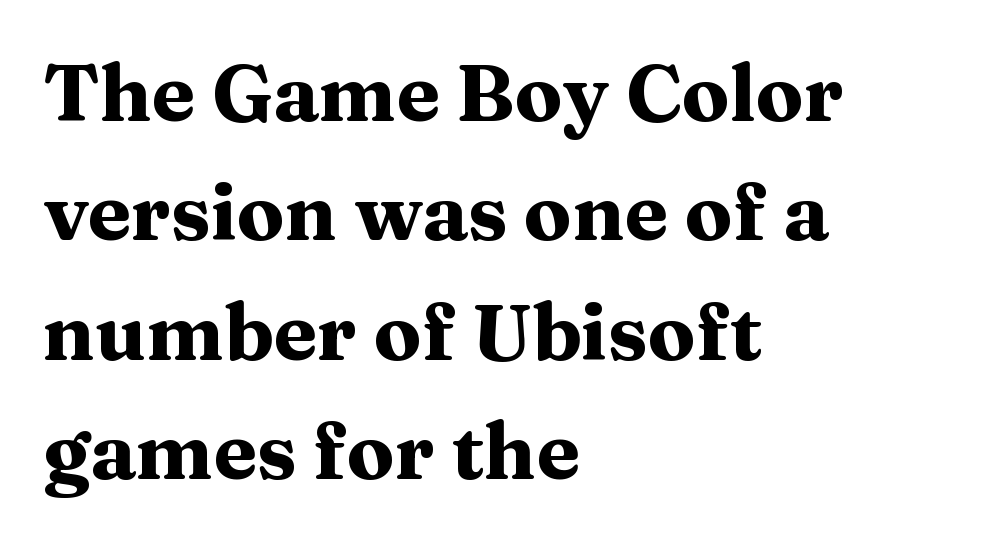
The image shows 79 px heavy, wide serif type, upright; set left-aligned, normal line spacing (1.51x), normal letter spacing, not underlined; medium stroke contrast and a medium x-height.
